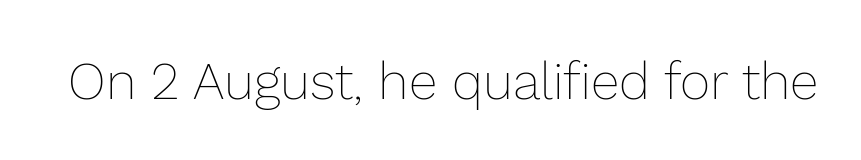
Characters follow at the spacing the type designer built in. You could not count columns in this text — the font is proportionally spaced. No word sits above an underline. Posture: vertical. Stems and bowls with no extra thickness — not bold.
